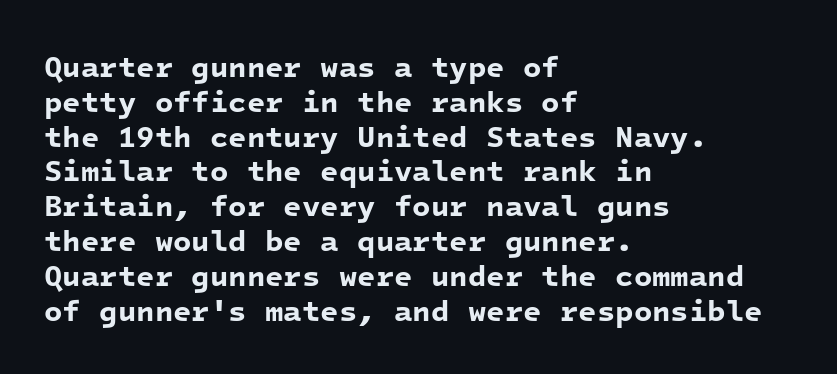
The image shows 30 px bold sans-serif type, monospaced; set left-aligned, line spacing 1.16x, normal letter spacing, not underlined; low stroke contrast and a medium x-height.
